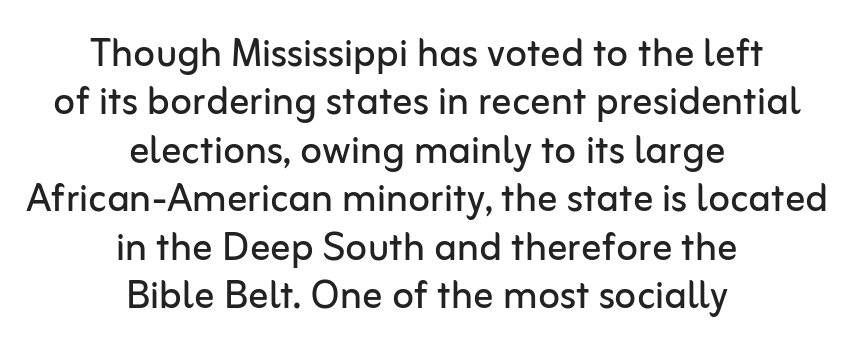
Q: Is the text bold? A: No.
Q: Is the text italic (slanted)? A: No, it is upright.
Q: Is the typeface a serif or a sans-serif typeface? A: Sans-serif.
Q: Is the text underlined? A: No.
Q: How is the paragraph aligned? A: Centered.
Q: Is the spacing between letters normal or unusually wide? A: Normal.
Q: Is the spacing between lines tight, normal or loose? A: Tight.
Q: Width (condensed, normal, or wide)? A: Normal.
Q: Stroke contrast? A: Low.
Q: x-height? A: Medium.
Q: Monospaced? A: No.
